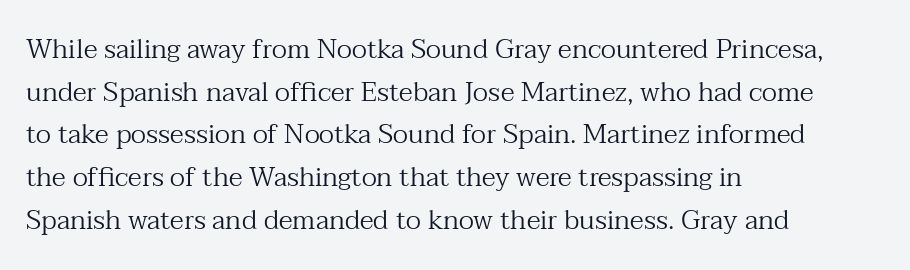
The ragged edge is on the right, which tells us the setting is flush left. Vertical strokes here are truly vertical. Heaviness? Minimal to ordinary, like unemphasized prose. Lines of text with bare space underneath.
